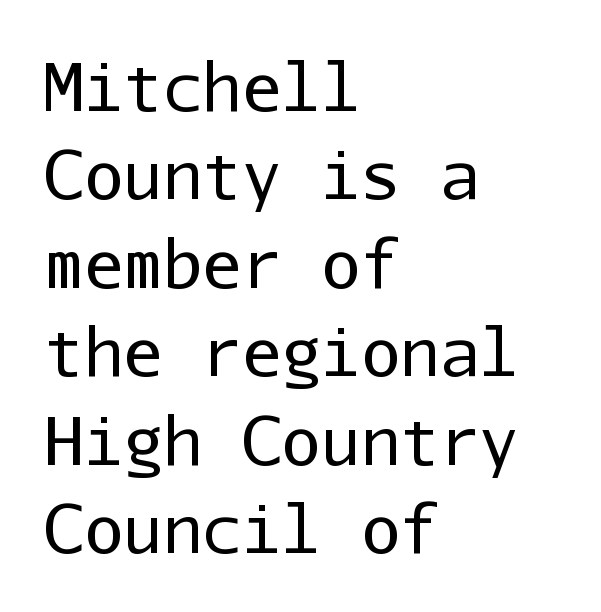
The image shows 66 px regular-weight sans-serif type, upright, monospaced; set left-aligned, normal line spacing (1.34x), normal letter spacing, not underlined; low stroke contrast and a medium x-height.
